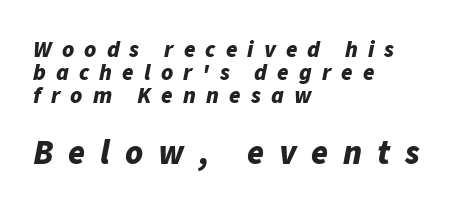
The image shows 34 px bold type, italic (leaning right); set left-aligned, tight line spacing (1.0x), unusually wide letter spacing (+0.44 em), not underlined; the second (bottom) block is 1.48x larger; low stroke contrast and a medium x-height.
